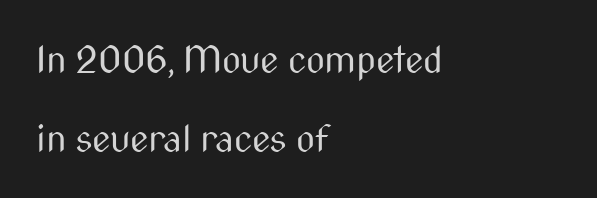
Q: Is the text bold? A: No.
Q: Is the text italic (slanted)? A: No, it is upright.
Q: Is the typeface a serif or a sans-serif typeface? A: Sans-serif.
Q: Is the text underlined? A: No.
Q: How is the paragraph aligned? A: Left-aligned.
Q: Is the spacing between letters normal or unusually wide? A: Normal.
Q: Is the spacing between lines tight, normal or loose? A: Loose.
Q: Width (condensed, normal, or wide)? A: Condensed.
Q: Stroke contrast? A: Medium.
Q: x-height? A: Medium.
Q: Monospaced? A: No.
